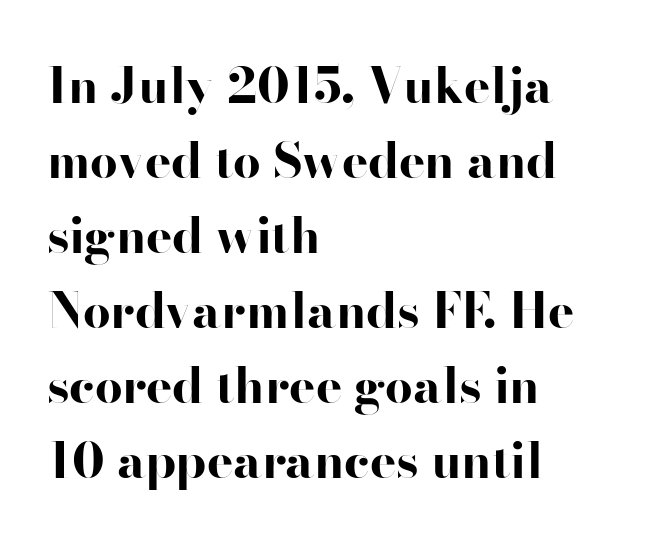
Q: Is the text bold? A: Yes.
Q: Is the text italic (slanted)? A: No, it is upright.
Q: Is the typeface a serif or a sans-serif typeface? A: Sans-serif.
Q: Is the text underlined? A: No.
Q: How is the paragraph aligned? A: Left-aligned.
Q: Is the spacing between letters normal or unusually wide? A: Normal.
Q: Is the spacing between lines tight, normal or loose? A: Normal.
Q: Width (condensed, normal, or wide)? A: Wide.
Q: Stroke contrast? A: High.
Q: x-height? A: Small.
Q: Monospaced? A: No.
